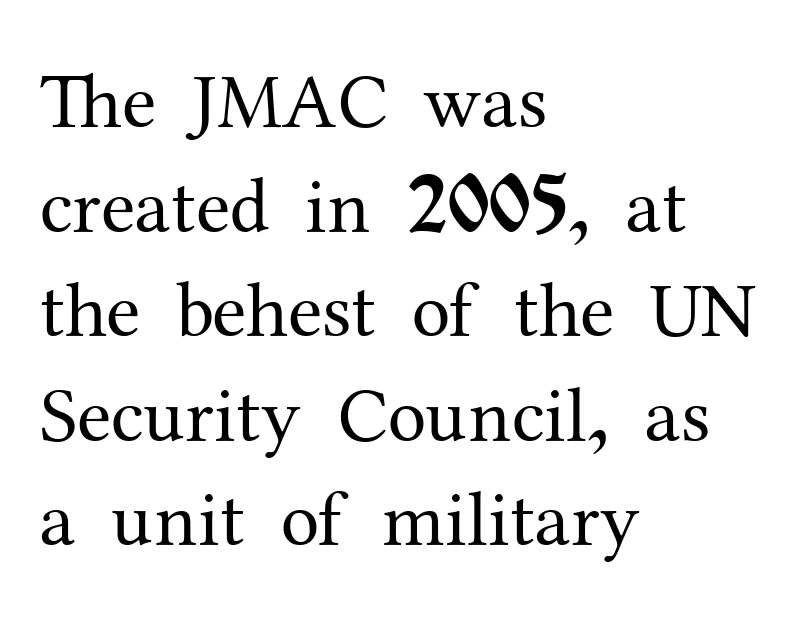
The image shows 78 px regular-weight serif type, upright; set left-aligned, normal line spacing (1.34x), normal letter spacing, not underlined; medium stroke contrast and a medium x-height.
